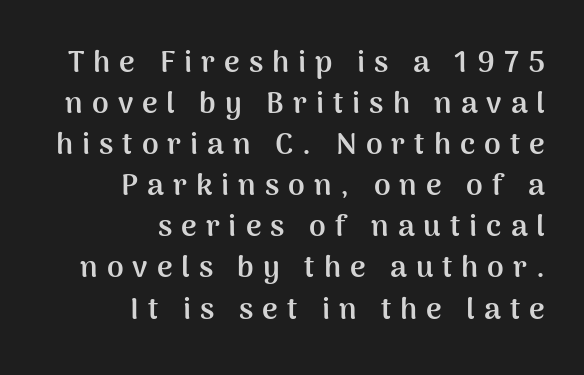
Q: Is the text bold? A: Yes.
Q: Is the text italic (slanted)? A: No, it is upright.
Q: Is the typeface a serif or a sans-serif typeface? A: Sans-serif.
Q: Is the text underlined? A: No.
Q: How is the paragraph aligned? A: Right-aligned.
Q: Is the spacing between letters normal or unusually wide? A: Unusually wide.
Q: Is the spacing between lines tight, normal or loose? A: Normal.
Q: Width (condensed, normal, or wide)? A: Normal.
Q: Stroke contrast? A: Medium.
Q: x-height? A: Medium.
Q: Monospaced? A: No.
